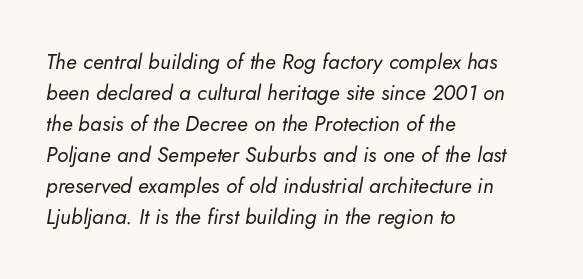
Q: Is the text bold? A: No.
Q: Is the text italic (slanted)? A: Yes, it leans right by about 5 degrees.
Q: Is the text underlined? A: No.
Q: How is the paragraph aligned? A: Left-aligned.
Q: Is the spacing between letters normal or unusually wide? A: Normal.
Q: Is the spacing between lines tight, normal or loose? A: Normal.
